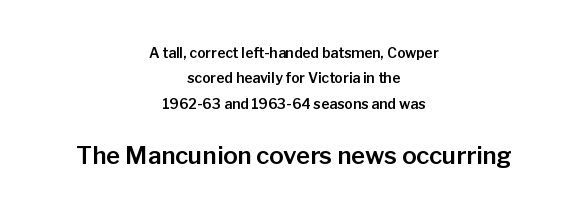
Upright lettering throughout. The rendering positions every line midway between the sides. Descender tails drop into unmarked territory. You could call the tracking neutral — neither tight nor loose.
